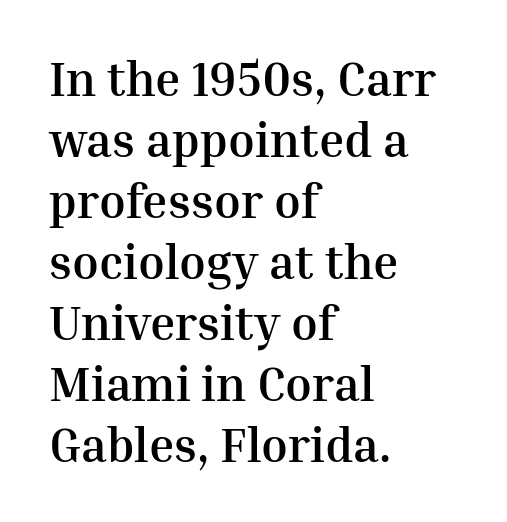
Q: Is the text bold? A: Yes.
Q: Is the text italic (slanted)? A: No, it is upright.
Q: Is the typeface a serif or a sans-serif typeface? A: Serif.
Q: Is the text underlined? A: No.
Q: How is the paragraph aligned? A: Left-aligned.
Q: Is the spacing between letters normal or unusually wide? A: Normal.
Q: Is the spacing between lines tight, normal or loose? A: Normal.
Q: Width (condensed, normal, or wide)? A: Normal.
Q: Stroke contrast? A: Medium.
Q: x-height? A: Medium.
Q: Monospaced? A: No.
